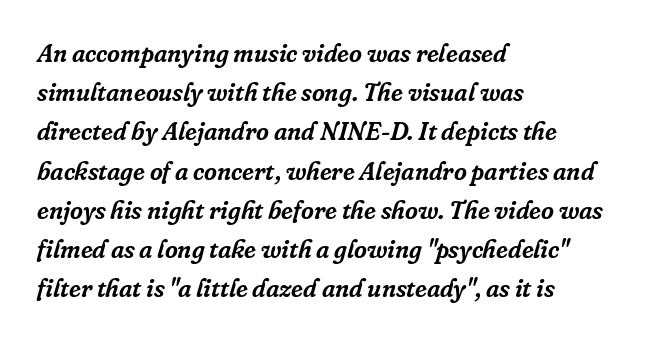
Q: Is the text italic (slanted)? A: Yes, it leans right by about 16 degrees.
Q: Is the text underlined? A: No.
Q: How is the paragraph aligned? A: Left-aligned.
Q: Is the spacing between letters normal or unusually wide? A: Normal.
Q: Is the spacing between lines tight, normal or loose? A: Normal.
